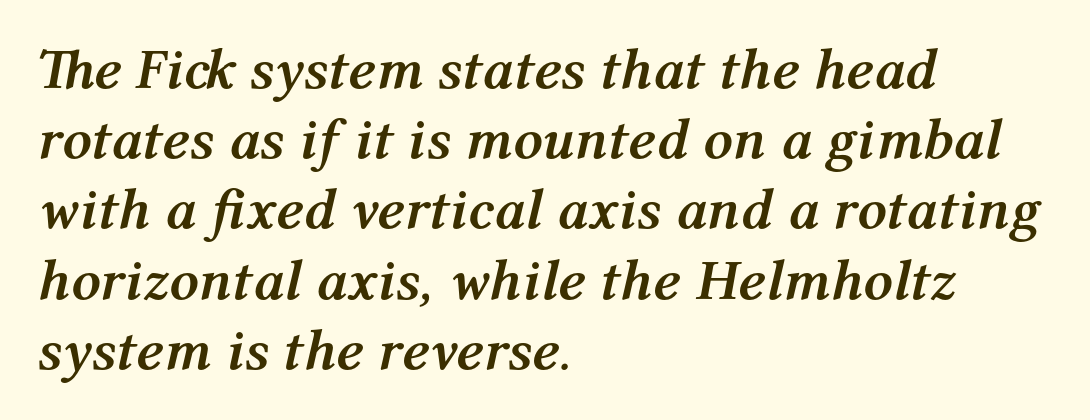
Q: Is the text bold? A: Yes.
Q: Is the text italic (slanted)? A: Yes, it leans right by about 12 degrees.
Q: Is the text underlined? A: No.
Q: How is the paragraph aligned? A: Left-aligned.
Q: Is the spacing between letters normal or unusually wide? A: Normal.
Q: Width (condensed, normal, or wide)? A: Normal.
Q: Stroke contrast? A: Medium.
Q: x-height? A: Medium.
Q: Monospaced? A: No.
